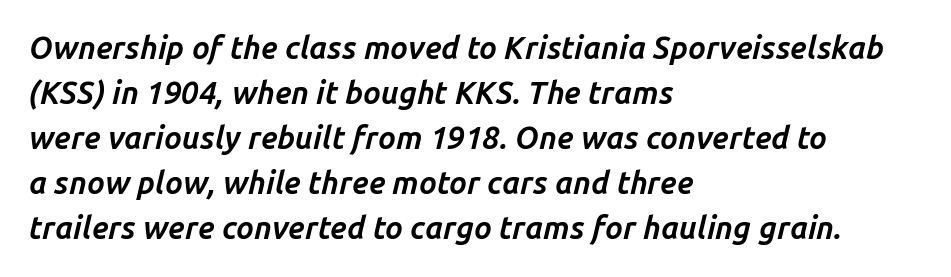
This sample is left-justified, so line endings fall wherever the words run out. The typesetting leans heavy: a genuine bold. Rows of type keep a routine distance in the vertical direction. Slant detected: the letters are inclined. Glance below the letters and you will spot only blank space. The passage shown is typed in a proportional face where columns would drift.
